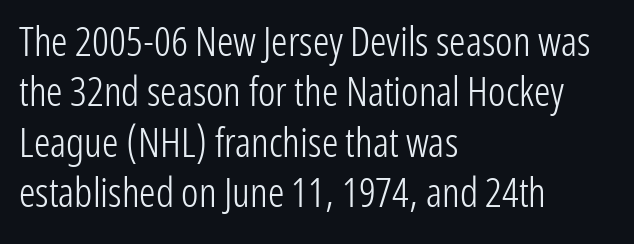
{"serif": "no", "italic": "no", "bold": "no", "weight": "light", "width": "condensed", "stroke_contrast": "low", "x_height": "medium", "monospaced": "no", "underline": "no", "align": "left", "line_spacing_ratio": 1.23, "letter_spacing": "normal", "letter_spacing_em": 0.0, "glyph_px": 41}
